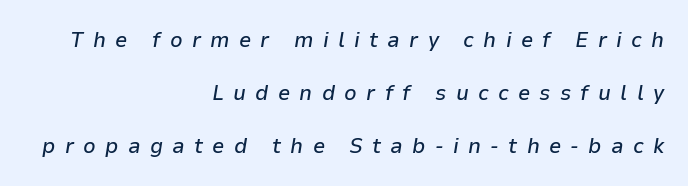
Q: Is the text italic (slanted)? A: Yes, it leans right by about 9 degrees.
Q: Is the text underlined? A: No.
Q: How is the paragraph aligned? A: Right-aligned.
Q: Is the spacing between letters normal or unusually wide? A: Unusually wide.
Q: Is the spacing between lines tight, normal or loose? A: Loose.
